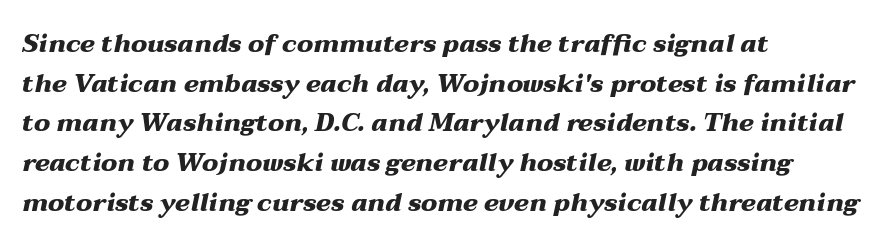
Q: Is the text bold? A: Yes.
Q: Is the text italic (slanted)? A: Yes, it leans right by about 12 degrees.
Q: Is the text underlined? A: No.
Q: How is the paragraph aligned? A: Left-aligned.
Q: Is the spacing between letters normal or unusually wide? A: Normal.
Q: Is the spacing between lines tight, normal or loose? A: Normal.
